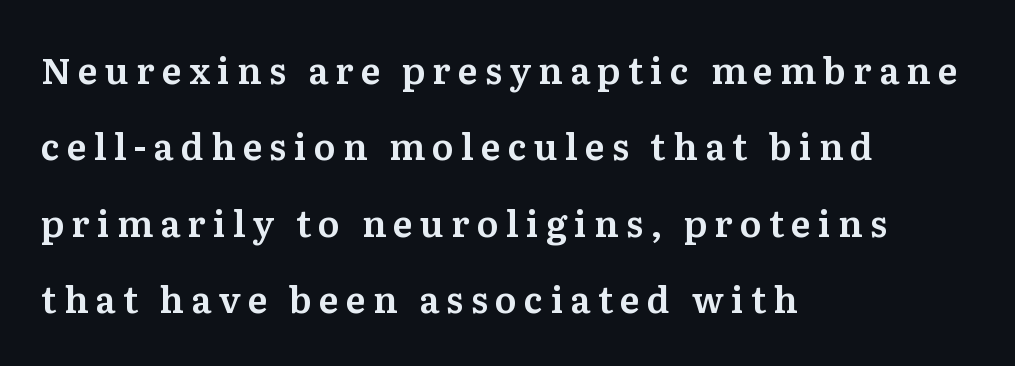
Think of a printed novel: that variable character pitch is what you see here. Alignment: flush left. The designer went with a serif here, giving each stem small feet. Lines of text with bare space underneath. A roman cut, with each character standing at attention.
